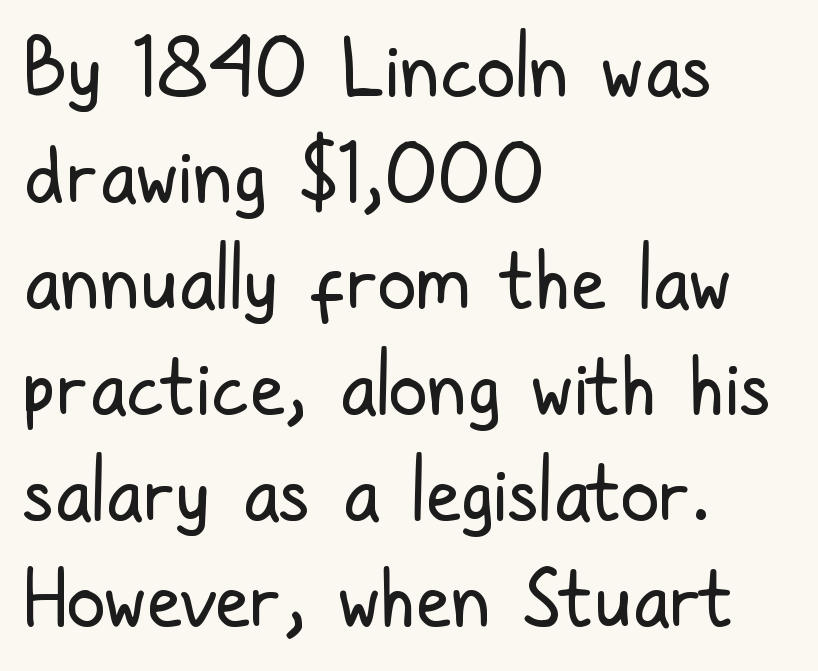
{"serif": "no", "italic": "no", "bold": "no", "weight": "regular", "width": "condensed", "stroke_contrast": "low", "x_height": "medium", "monospaced": "no", "underline": "no", "align": "left", "line_spacing": "normal", "line_spacing_ratio": 1.36, "letter_spacing": "normal", "letter_spacing_em": 0.0, "glyph_px": 78}
